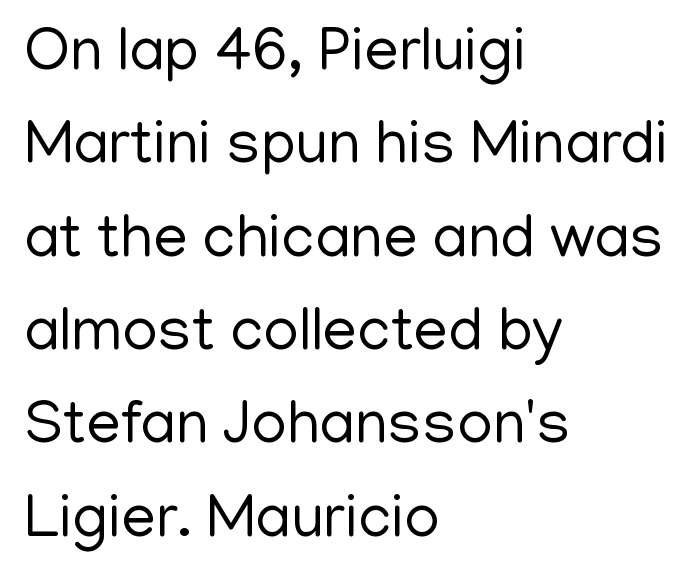
Underlining? Definitely not there. Does extra space separate the letters? No, they use regular spacing. This rendering employs a face without finishing strokes, i.e., a sans-serif. This sample is left-justified, so line endings fall wherever the words run out.
